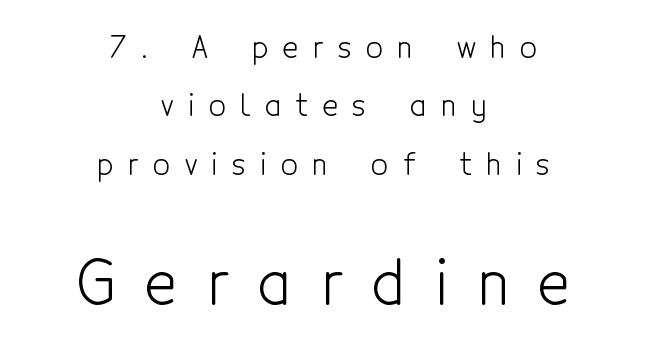
{"serif": "no", "italic": "no", "bold": "no", "weight": "light", "width": "condensed", "x_height": "medium", "monospaced": "no", "underline": "no", "align": "center", "line_spacing": "loose", "line_spacing_ratio": 1.95, "letter_spacing": "wide", "letter_spacing_em": 0.48, "larger_block": "second", "size_ratio": 2.03, "glyph_px": 61}
